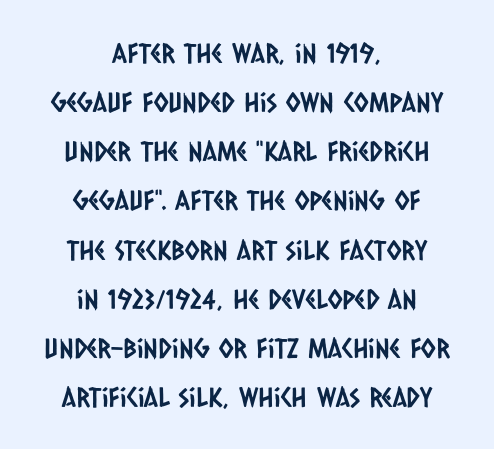
{"underline": "no", "align": "center", "line_spacing_ratio": 1.82, "letter_spacing": "normal", "letter_spacing_em": 0.0, "glyph_px": 27}
